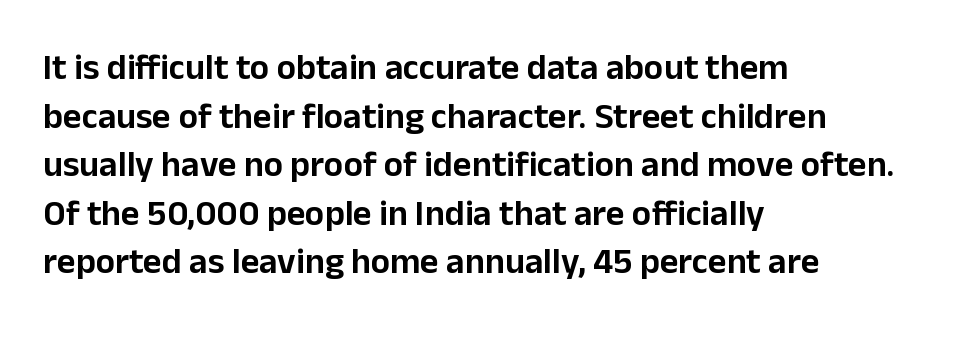
{"serif": "no", "italic": "no", "width": "normal", "stroke_contrast": "low", "x_height": "medium", "monospaced": "no", "underline": "no", "align": "left", "line_spacing": "normal", "line_spacing_ratio": 1.35, "letter_spacing": "normal", "letter_spacing_em": 0.0, "glyph_px": 36}
